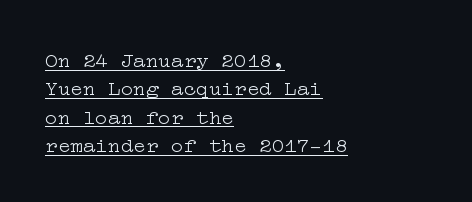
The image shows 21 px text type, upright; set left-aligned, normal line spacing (1.35x), normal letter spacing, underlined.
